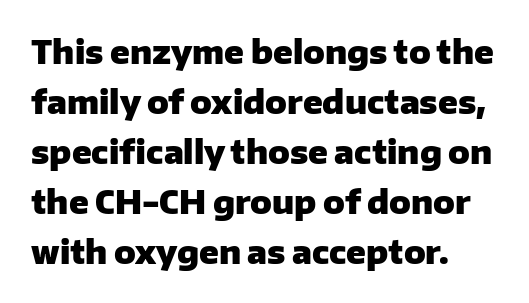
{"serif": "no", "italic": "no", "bold": "yes", "weight": "heavy", "width": "normal", "stroke_contrast": "low", "x_height": "medium", "monospaced": "no", "underline": "no", "align": "left", "line_spacing": "normal", "line_spacing_ratio": 1.56, "letter_spacing": "normal", "letter_spacing_em": 0.0, "glyph_px": 32}
